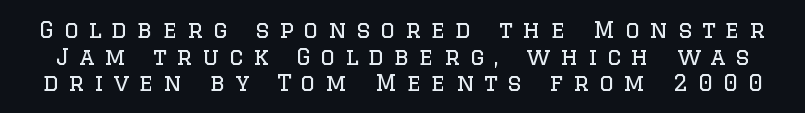
Display-style spreading of the glyphs; the letterfit is very open. No italicization has been applied; the sample stays upright. The glyphs are unaccompanied by any horizontal stroke below them. A quiet, ordinary-to-light weight characterises the typeface.
